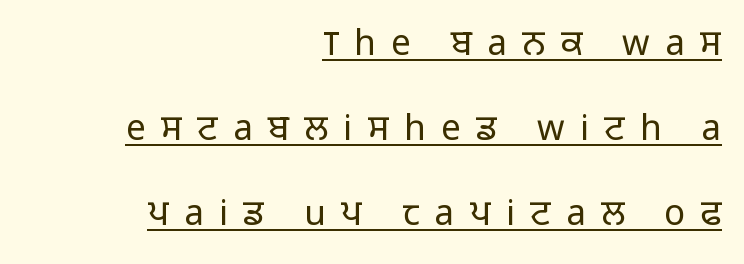
{"serif": "no", "italic": "no", "bold": "no", "weight": "light", "width": "normal", "stroke_contrast": "low", "x_height": "medium", "monospaced": "no", "underline": "yes", "align": "right", "line_spacing": "loose", "line_spacing_ratio": 2.43, "letter_spacing": "wide", "letter_spacing_em": 0.44, "glyph_px": 35}
